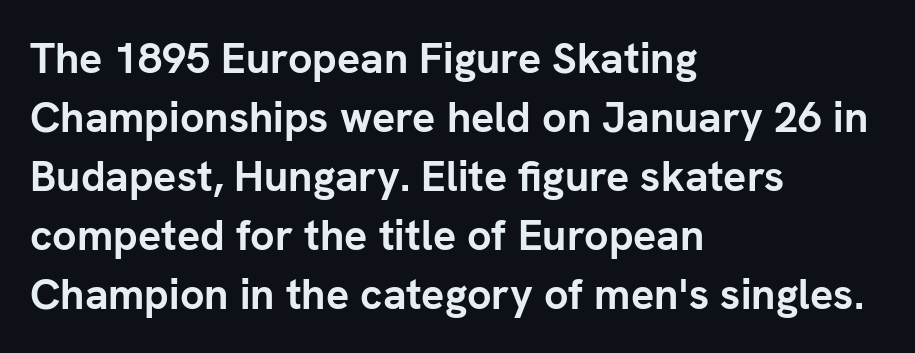
{"serif": "no", "italic": "no", "bold": "yes", "weight": "semibold", "width": "normal", "stroke_contrast": "low", "x_height": "medium", "monospaced": "no", "underline": "no", "align": "left", "line_spacing": "normal", "line_spacing_ratio": 1.37, "letter_spacing": "normal", "letter_spacing_em": 0.0, "glyph_px": 43}
